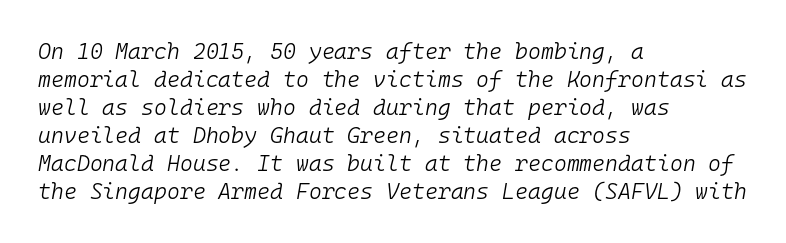
This rendering leaves character spacing at its baseline value. No chunkiness to these letters — they're not bold. The space between consecutive lines is moderate. An italicized treatment has been applied to the whole sample. Lines of text with bare space underneath.
